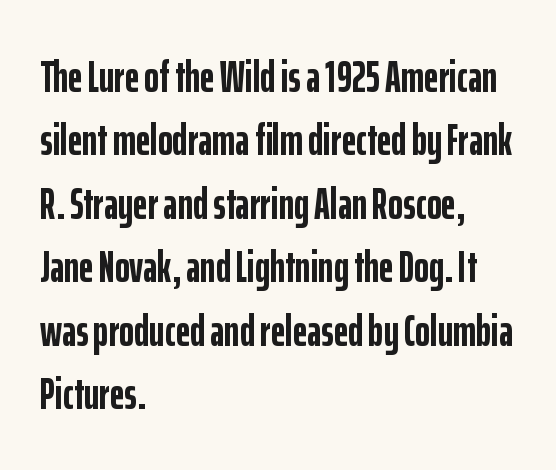
Check the space under the baseline: it is left empty. I'd call this a sans setting — the letters go barefoot. Ordinary non-slanted type is in use. Proportional: the letters do not fall into vertical columns. Caption: bold face, heavy strokes.
